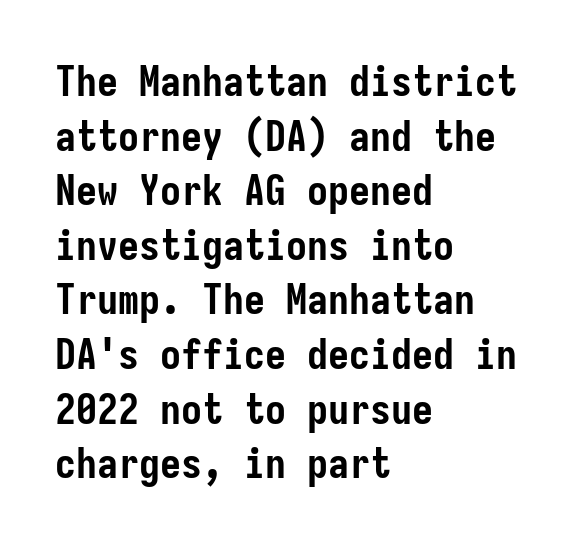
The image shows 42 px semibold, condensed sans-serif type, upright; set left-aligned, normal line spacing (1.3x), normal letter spacing, not underlined; low stroke contrast and a medium x-height.
